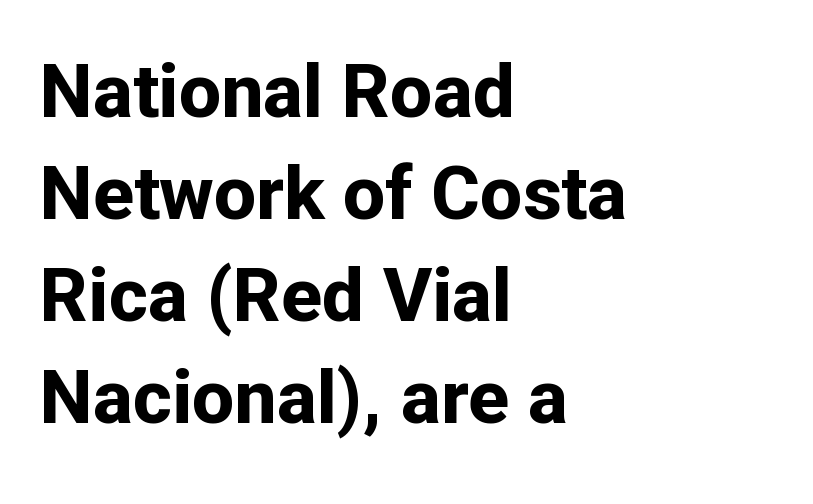
Standard letterfit; no display-style spreading of the glyphs. The space directly below the letters is spotless. A normal amount of white space separates one row of letters from the next. Proportional: the letters do not fall into vertical columns. The glyphs in this specimen are sans serif.
